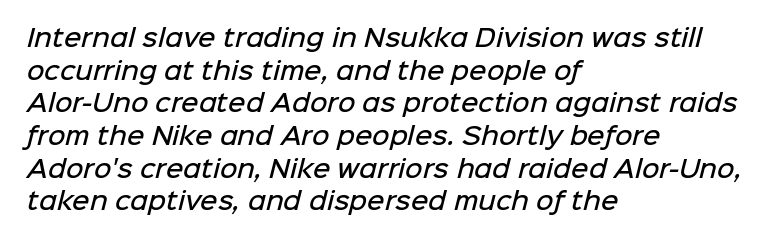
Just letters on the line, the space beneath them empty. Line spacing here is normal. A typesetter would call this zero additional tracking. A fair bit of extra ink — the face is semibold, not bold.
